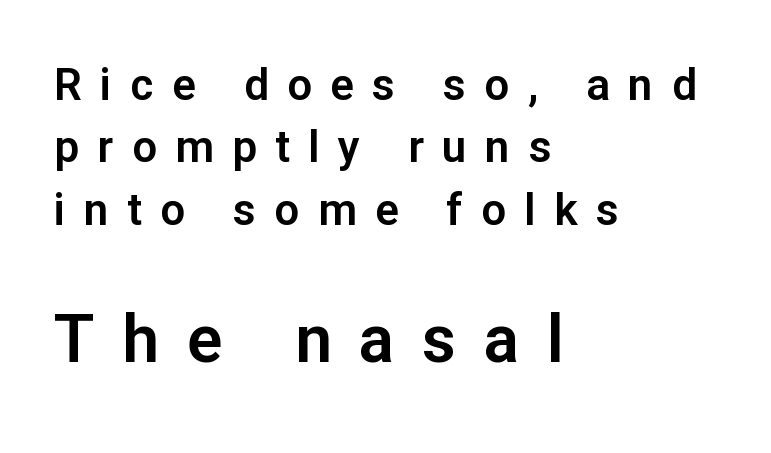
{"serif": "no", "italic": "no", "width": "normal", "stroke_contrast": "low", "x_height": "medium", "monospaced": "no", "underline": "no", "align": "left", "line_spacing": "normal", "line_spacing_ratio": 1.42, "letter_spacing": "wide", "letter_spacing_em": 0.42, "larger_block": "second", "size_ratio": 1.5, "glyph_px": 66}
